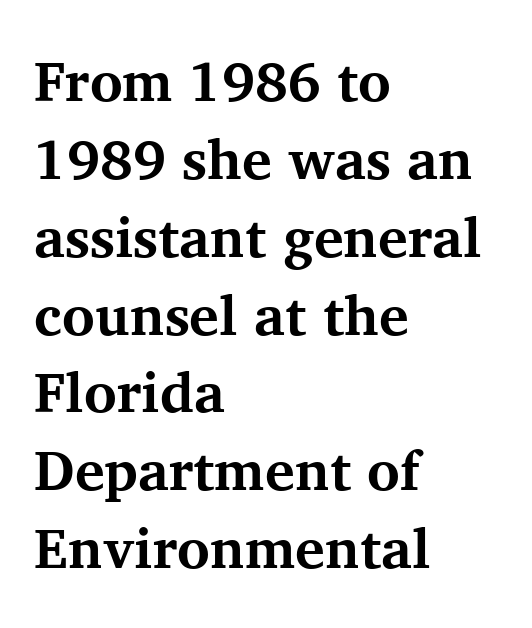
Q: Is the text bold? A: Yes.
Q: Is the text italic (slanted)? A: No, it is upright.
Q: Is the typeface a serif or a sans-serif typeface? A: Serif.
Q: Is the text underlined? A: No.
Q: How is the paragraph aligned? A: Left-aligned.
Q: Is the spacing between letters normal or unusually wide? A: Normal.
Q: Is the spacing between lines tight, normal or loose? A: Normal.
Q: Width (condensed, normal, or wide)? A: Normal.
Q: Stroke contrast? A: Medium.
Q: x-height? A: Medium.
Q: Monospaced? A: No.
